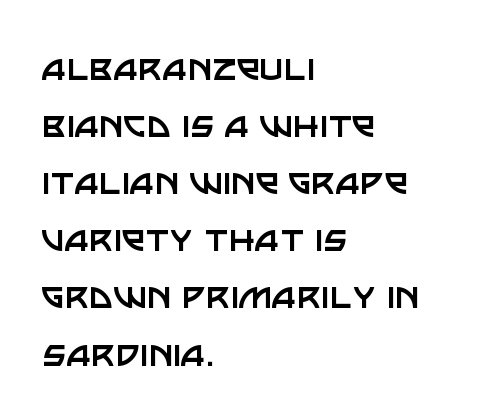
{"serif": "no", "italic": "no", "bold": "no", "weight": "regular", "width": "normal", "stroke_contrast": "low", "x_height": "large", "monospaced": "no", "underline": "no", "align": "left", "line_spacing": "normal", "line_spacing_ratio": 1.36, "letter_spacing": "normal", "letter_spacing_em": 0.0, "glyph_px": 42}
